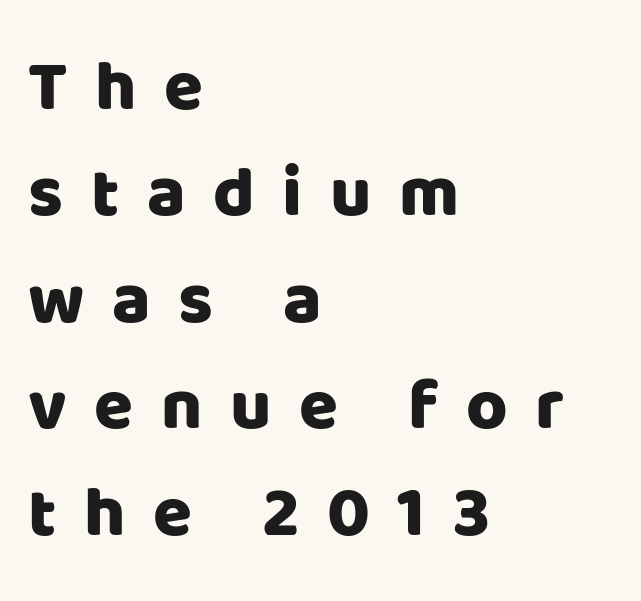
The glyphs are unaccompanied by any horizontal stroke below them. The leading is moderate, giving the passage an even texture. Do the characters align in a grid? No, the font is proportional. Tracking here is generous; glyphs stand well apart from one another. Where is the straight margin? On the left. A typesetter would mark this as roman, not italic.
